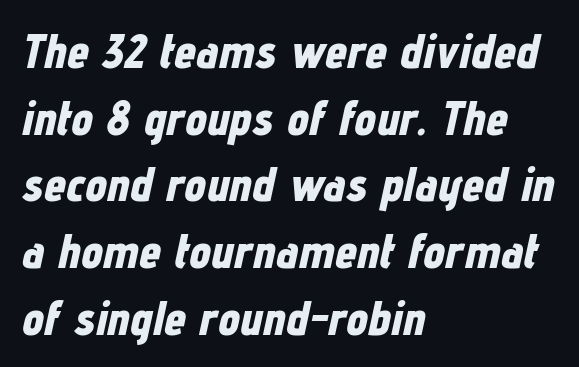
Students, observe: this is what conventionally led text looks like. Nobody drew a line under any word here. This is heavy type, rendered in bold. The lettering tilts uniformly, giving the passage an italic look. Character widths vary here, with narrow letters taking less room than wide ones. Compared with a centered layout, this one pins lines to the left instead.
